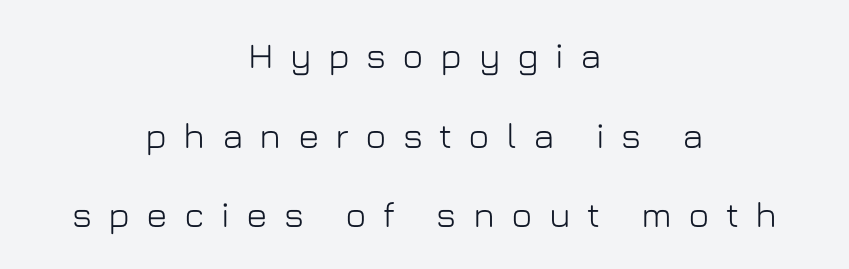
{"serif": "no", "italic": "no", "width": "normal", "stroke_contrast": "low", "x_height": "medium", "monospaced": "no", "underline": "no", "align": "center", "line_spacing": "loose", "line_spacing_ratio": 2.21, "letter_spacing": "wide", "letter_spacing_em": 0.45, "glyph_px": 36}
